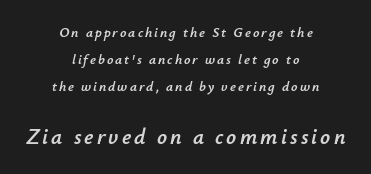
The image shows 22 px text type, italic (leaning right); set centered, loose line spacing (1.92x), not underlined; the second (bottom) block is 1.57x larger.
